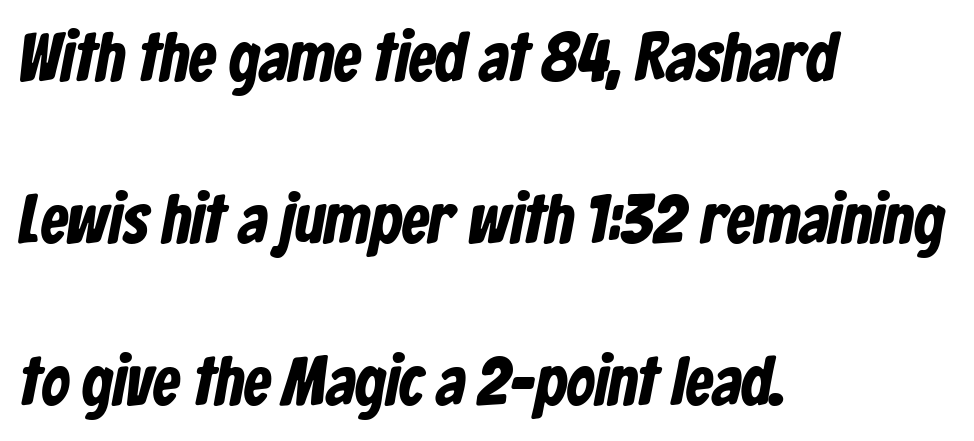
The image shows 69 px condensed sans-serif type; set left-aligned, loose line spacing (2.35x), normal letter spacing, not underlined; low stroke contrast and a medium x-height.
